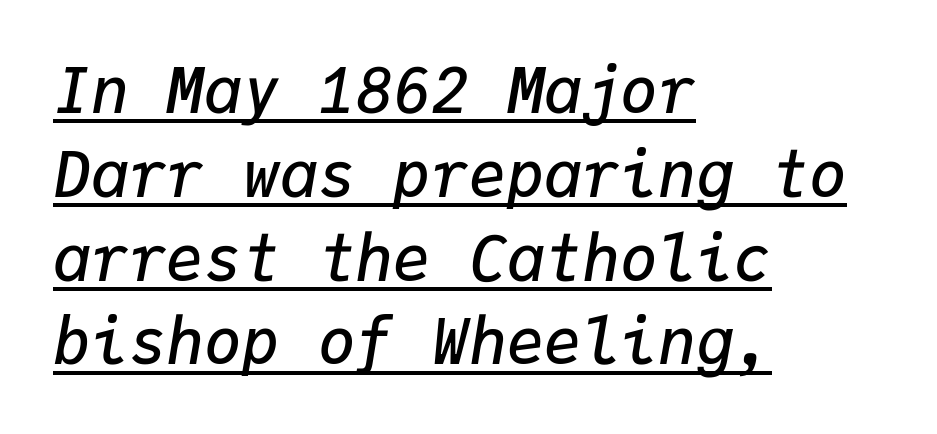
The image shows 63 px semibold type, italic (leaning right), monospaced; set left-aligned, normal line spacing (1.33x), normal letter spacing, underlined; low stroke contrast and a medium x-height.
